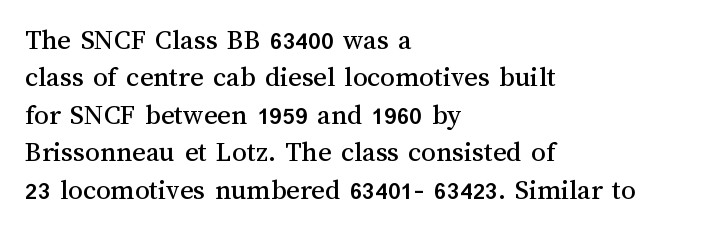
{"italic": "no", "width": "normal", "stroke_contrast": "medium", "x_height": "medium", "monospaced": "no", "underline": "no", "align": "left", "line_spacing": "normal", "line_spacing_ratio": 1.29, "letter_spacing": "normal", "letter_spacing_em": 0.0, "glyph_px": 29}
